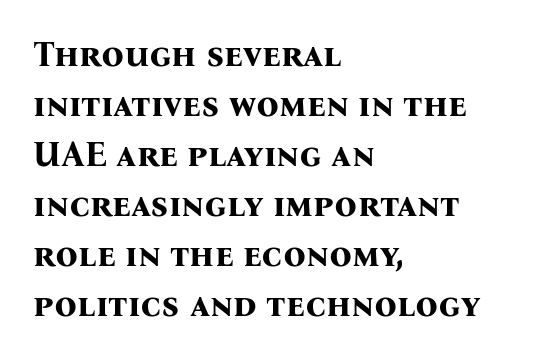
The image shows 35 px bold serif type, upright; set left-aligned, normal line spacing (1.43x), normal letter spacing, not underlined; medium stroke contrast and a medium x-height.
